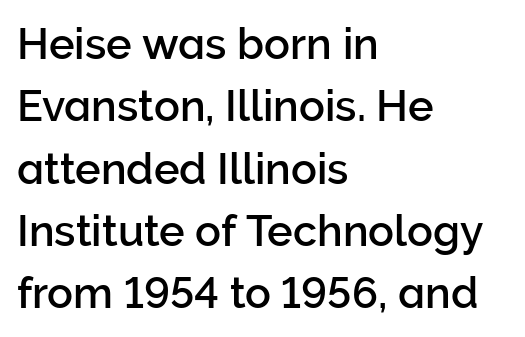
Summary of vertical rhythm: regular, with standard interline spacing. Characters remain perfectly vertical along every line. You could not count columns in this text — the font is proportionally spaced. Look at the tracking — it's just the regular setting, nothing added. Descenders are the only things crossing below the line. The paragraph has a hard left edge and a soft right edge.
